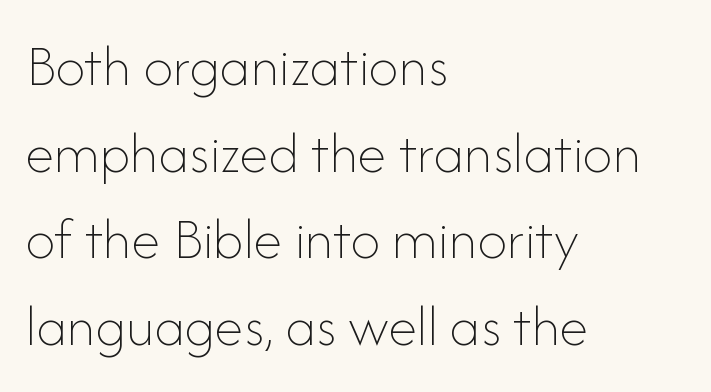
Proportional: the letters do not fall into vertical columns. The specimen reads as upright at a glance. The characters are drawn with everyday or finer stroke widths. How are the letters spaced? Ordinarily, with no added tracking.
